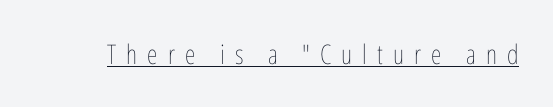
Q: Is the text bold? A: No.
Q: Is the text italic (slanted)? A: No, it is upright.
Q: Is the text underlined? A: Yes.
Q: Is the spacing between letters normal or unusually wide? A: Unusually wide.
